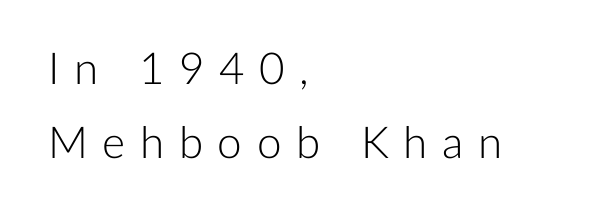
Each word looks stretched out because of the extra space between its letters. Letters have the restrained weight of plain body copy at most. Character widths vary here, with narrow letters taking less room than wide ones. Clear beneath every line of the passage.
